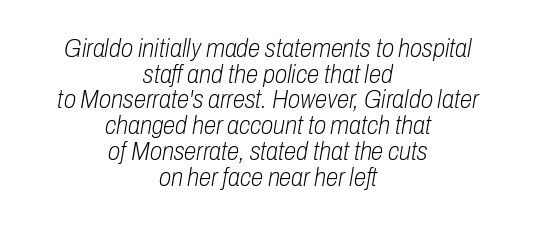
{"italic": "yes", "lean": "right", "slant_degrees": 10, "bold": "no", "underline": "no", "align": "center", "line_spacing": "tight", "line_spacing_ratio": 1.03, "letter_spacing": "normal", "letter_spacing_em": 0.0, "glyph_px": 25}
